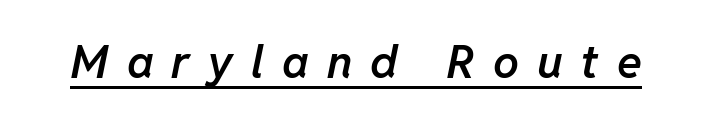
Q: Is the text bold? A: Semi-bold.
Q: Is the text italic (slanted)? A: Yes, it leans right by about 11 degrees.
Q: Is the text underlined? A: Yes.
Q: Is the spacing between letters normal or unusually wide? A: Unusually wide.
Q: Width (condensed, normal, or wide)? A: Normal.
Q: Stroke contrast? A: Low.
Q: x-height? A: Medium.
Q: Monospaced? A: No.
